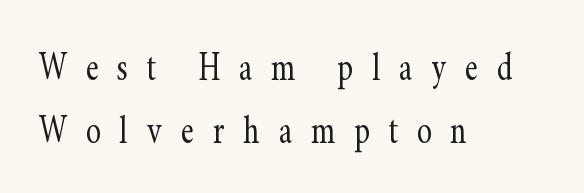
The image shows 45 px light, condensed serif type, upright; set left-aligned, normal line spacing (1.4x), unusually wide letter spacing (+0.42 em), not underlined; low stroke contrast and a small x-height.
